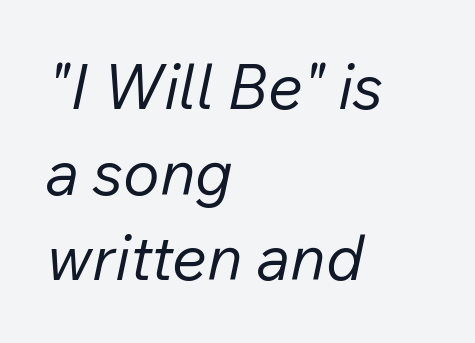
{"italic": "yes", "lean": "right", "slant_degrees": 12, "bold": "no", "weight": "regular", "width": "normal", "stroke_contrast": "low", "x_height": "medium", "monospaced": "no", "underline": "no", "align": "left", "line_spacing": "normal", "line_spacing_ratio": 1.38, "letter_spacing": "normal", "letter_spacing_em": 0.0, "glyph_px": 62}
